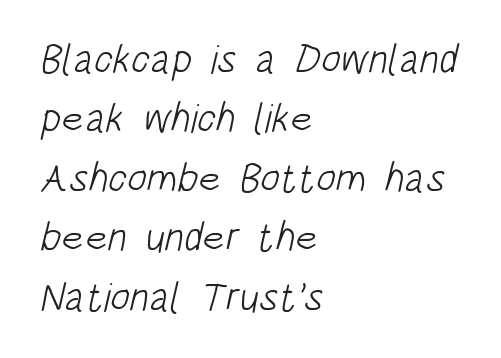
The image shows 41 px light, condensed sans-serif type; set left-aligned, normal line spacing (1.45x), normal letter spacing, not underlined; low stroke contrast and a large x-height.
